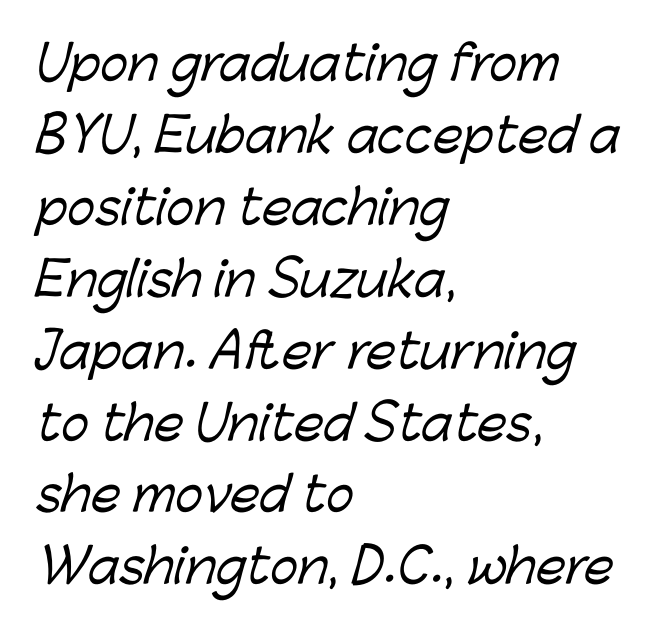
Q: Is the typeface a serif or a sans-serif typeface? A: Sans-serif.
Q: Is the text underlined? A: No.
Q: How is the paragraph aligned? A: Left-aligned.
Q: Is the spacing between letters normal or unusually wide? A: Normal.
Q: Is the spacing between lines tight, normal or loose? A: Normal.
Q: Width (condensed, normal, or wide)? A: Normal.
Q: Stroke contrast? A: Low.
Q: x-height? A: Medium.
Q: Monospaced? A: No.
